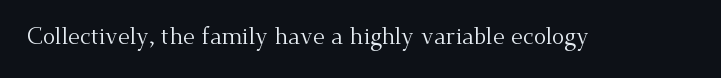
The type is set solid horizontally, with unmodified tracking. Words float on clear page, feet unadorned. A quiet, ordinary-to-light weight characterises the typeface. The type sits square on the baseline with zero lean.
